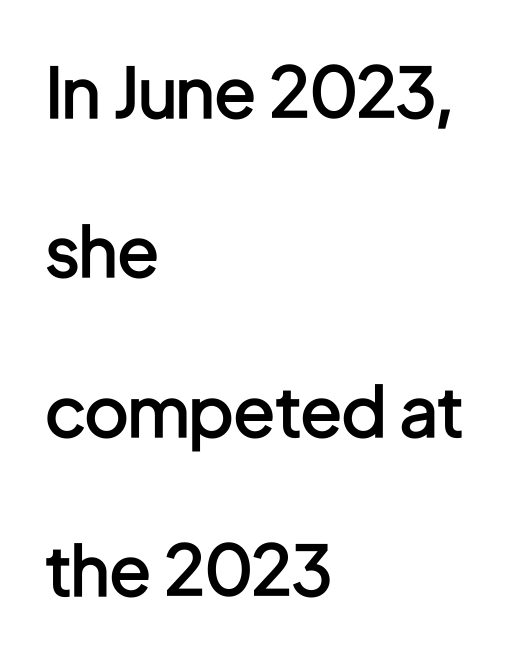
The image shows 69 px semibold, condensed sans-serif type, upright; set left-aligned, loose line spacing (2.31x), normal letter spacing, not underlined; low stroke contrast and a medium x-height.
